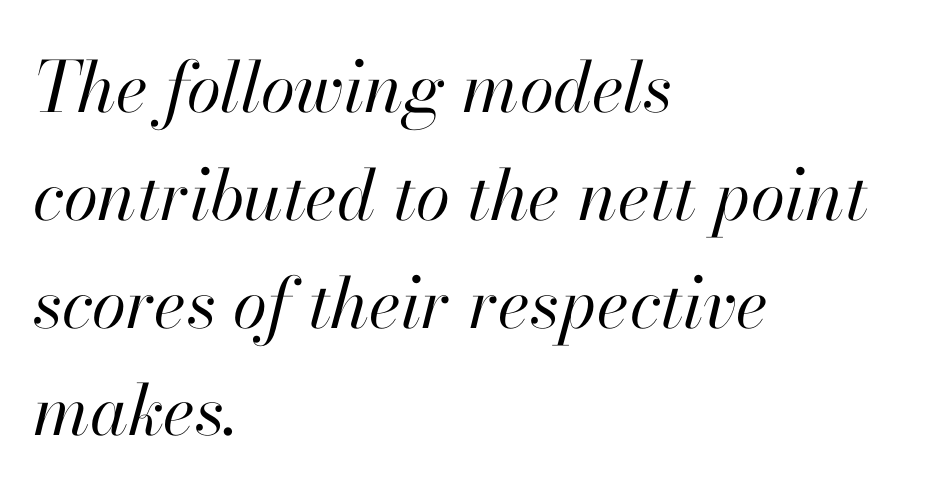
The image shows 70 px regular-weight type, italic (leaning right); set left-aligned, normal line spacing (1.54x), normal letter spacing, not underlined; high stroke contrast and a small x-height.
